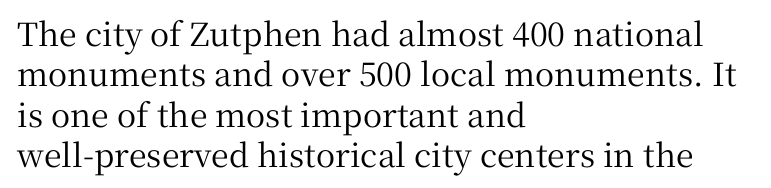
The image shows 32 px serif type, upright; set left-aligned, normal line spacing (1.26x), normal letter spacing, not underlined; medium stroke contrast and a medium x-height.
